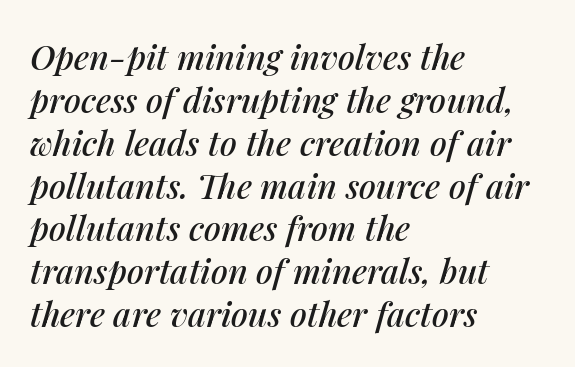
{"italic": "yes", "lean": "right", "slant_degrees": 14, "width": "normal", "stroke_contrast": "medium", "x_height": "medium", "monospaced": "no", "underline": "no", "align": "left", "line_spacing": "normal", "line_spacing_ratio": 1.26, "letter_spacing": "normal", "letter_spacing_em": 0.0, "glyph_px": 34}
